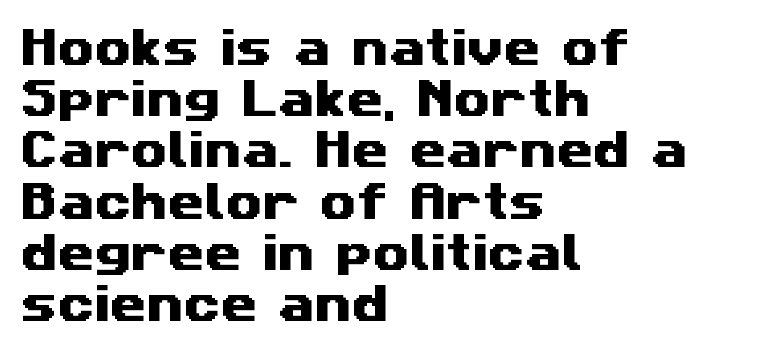
Teacher's note: observe the even left margin — that is flush-left alignment. The designer went with a sans here, leaving each stem footless. The letterforms sit shoulder to shoulder at normal distance. Descenders are the only things crossing below the line. A typesetter would call this proportional, since set widths differ per character.
